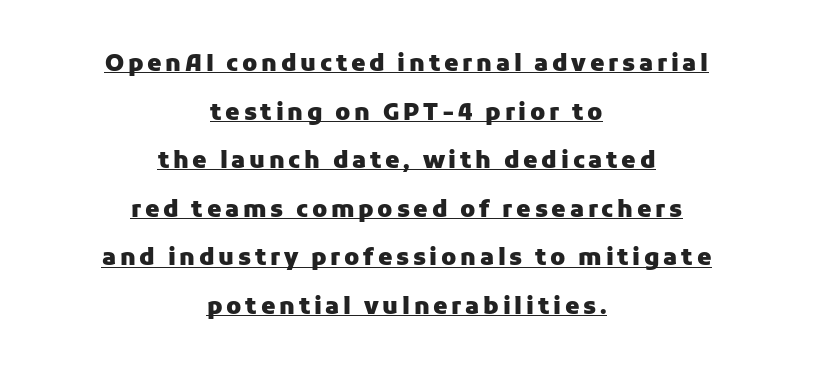
{"italic": "no", "bold": "yes", "underline": "yes", "align": "center", "line_spacing": "loose", "line_spacing_ratio": 2.11, "glyph_px": 23}
